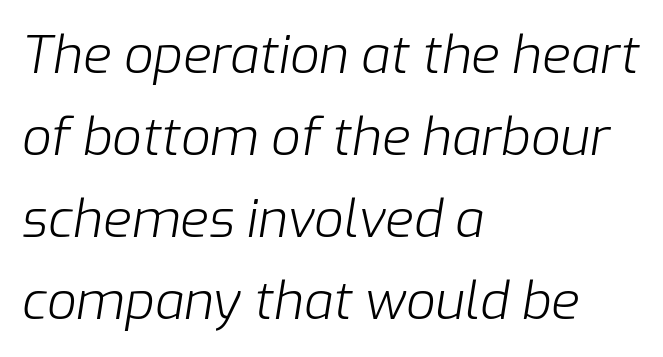
{"italic": "yes", "lean": "right", "slant_degrees": 9, "bold": "no", "weight": "light", "width": "normal", "stroke_contrast": "low", "x_height": "medium", "monospaced": "no", "underline": "no", "align": "left", "line_spacing": "normal", "line_spacing_ratio": 1.58, "letter_spacing": "normal", "letter_spacing_em": 0.0, "glyph_px": 52}
